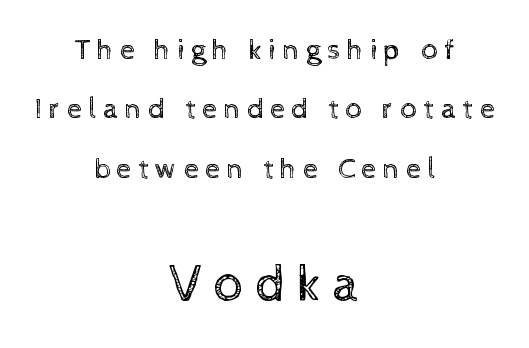
{"italic": "no", "bold": "no", "weight": "regular", "width": "normal", "x_height": "medium", "monospaced": "no", "underline": "no", "align": "center", "line_spacing": "loose", "line_spacing_ratio": 1.98, "letter_spacing": "wide", "letter_spacing_em": 0.21, "larger_block": "second", "size_ratio": 1.77, "glyph_px": 53}
